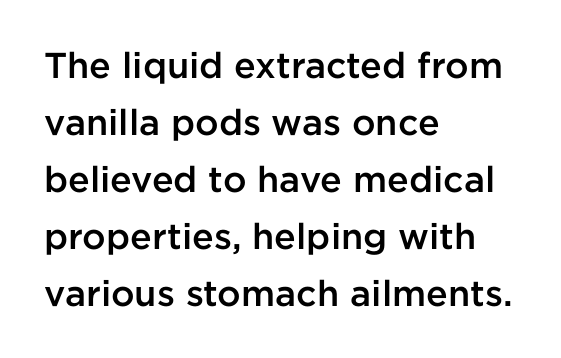
{"serif": "no", "italic": "no", "bold": "semi", "weight": "semibold", "width": "normal", "stroke_contrast": "low", "x_height": "medium", "monospaced": "no", "underline": "no", "align": "left", "line_spacing": "normal", "line_spacing_ratio": 1.58, "letter_spacing": "normal", "letter_spacing_em": 0.0, "glyph_px": 36}
